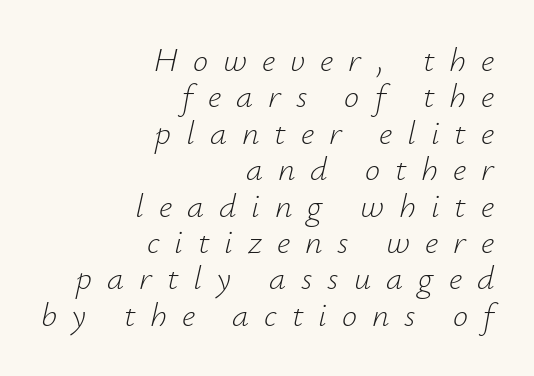
Q: Is the text bold? A: No.
Q: Is the text italic (slanted)? A: Yes, it leans right by about 12 degrees.
Q: Is the text underlined? A: No.
Q: How is the paragraph aligned? A: Right-aligned.
Q: Is the spacing between letters normal or unusually wide? A: Unusually wide.
Q: Is the spacing between lines tight, normal or loose? A: Tight.
Q: Width (condensed, normal, or wide)? A: Normal.
Q: Stroke contrast? A: Low.
Q: x-height? A: Small.
Q: Monospaced? A: No.
